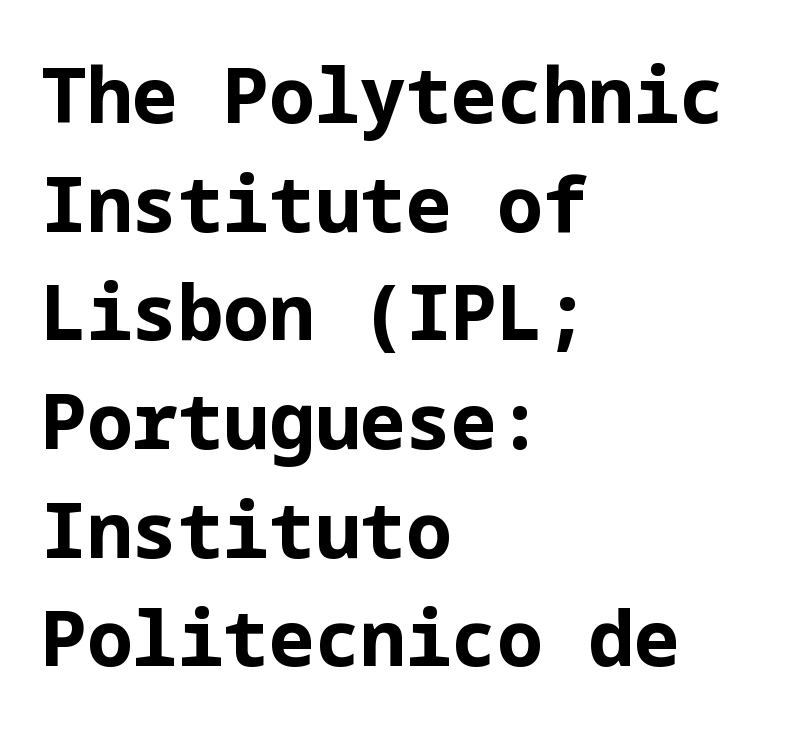
The image shows 76 px bold sans-serif type, upright; set left-aligned, normal line spacing (1.43x), normal letter spacing, not underlined; low stroke contrast and a medium x-height.
